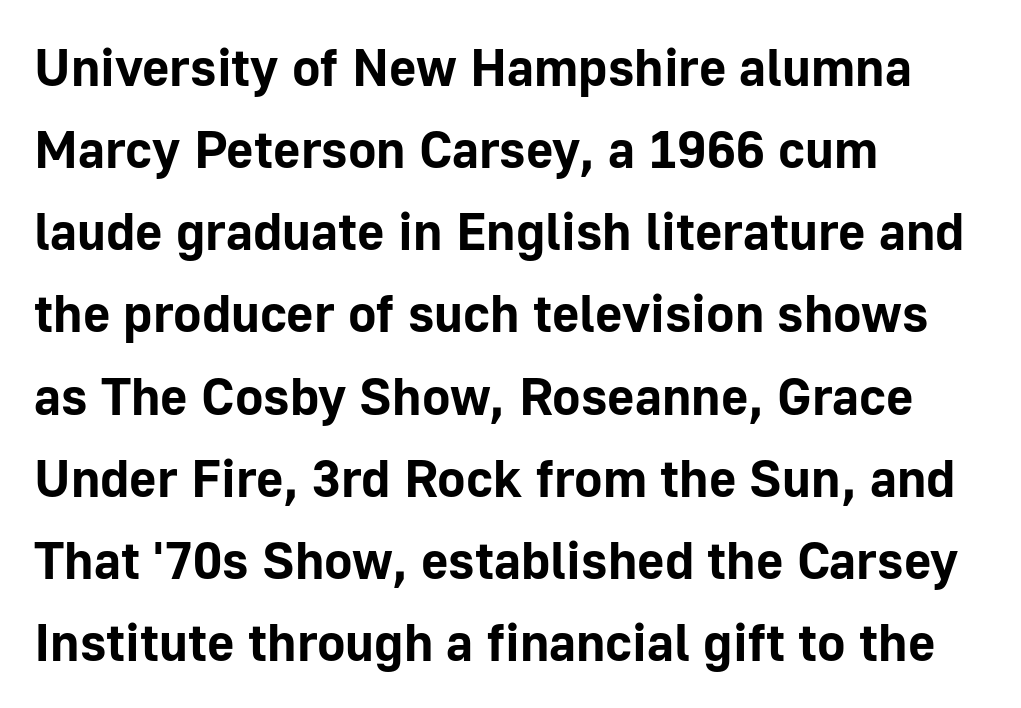
The lines in this sample share a left origin and differ only in where they stop. Does the lettering tilt? It doesn't — this is upright. Note the varied advance widths — an 'i' is clearly narrower than an 'm'. The characters look thick and weighty, a clear bold.
